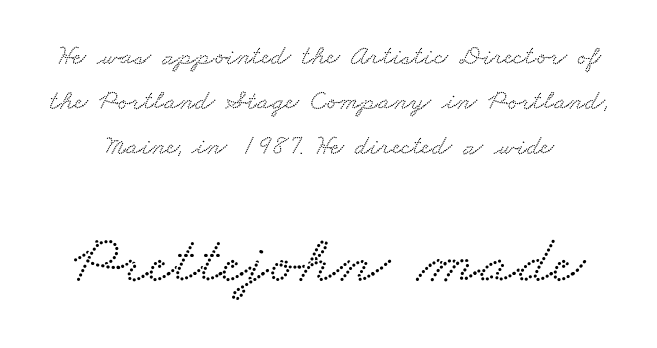
The rendering keeps characters at their native spacing. The rendering uses natural spacing where letterforms have individual widths. Each letter's strokes conclude with small projecting serifs. These two chunks differ in scale, with the bottom chunk taking the larger measure. Students, observe: this is what conventionally led text looks like.
